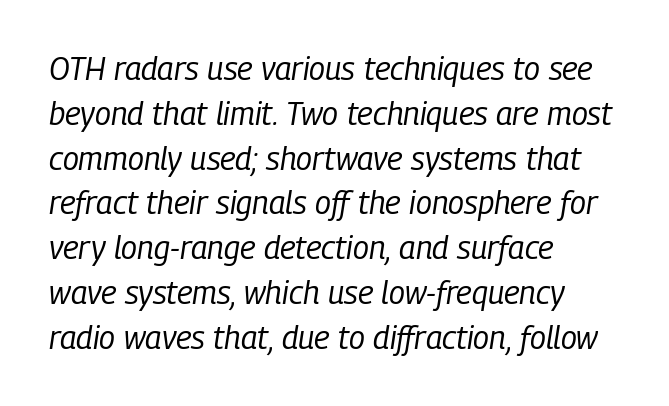
{"italic": "yes", "lean": "right", "slant_degrees": 9, "bold": "no", "weight": "regular", "width": "condensed", "stroke_contrast": "low", "x_height": "medium", "monospaced": "no", "underline": "no", "align": "left", "line_spacing": "normal", "line_spacing_ratio": 1.4, "letter_spacing": "normal", "letter_spacing_em": 0.0, "glyph_px": 32}
